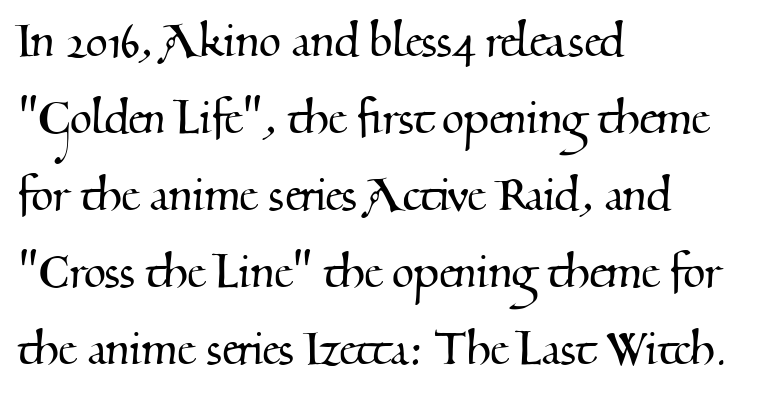
The image shows 57 px serif type; set left-aligned, normal line spacing (1.35x), normal letter spacing, not underlined; medium stroke contrast and a small x-height.
